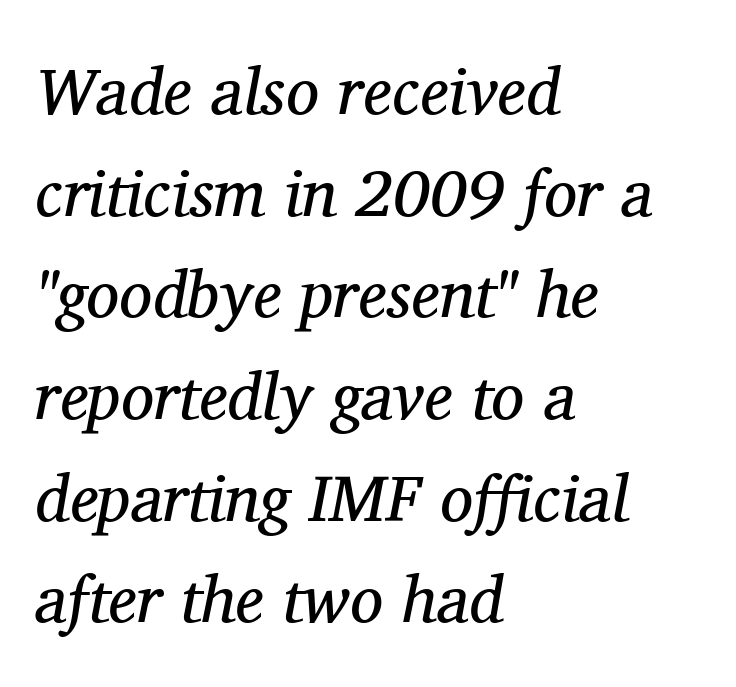
Q: Is the text bold? A: No.
Q: Is the text italic (slanted)? A: Yes, it leans right by about 11 degrees.
Q: Is the typeface a serif or a sans-serif typeface? A: Serif.
Q: Is the text underlined? A: No.
Q: How is the paragraph aligned? A: Left-aligned.
Q: Is the spacing between letters normal or unusually wide? A: Normal.
Q: Is the spacing between lines tight, normal or loose? A: Normal.
Q: Width (condensed, normal, or wide)? A: Normal.
Q: Stroke contrast? A: Medium.
Q: x-height? A: Medium.
Q: Monospaced? A: No.
